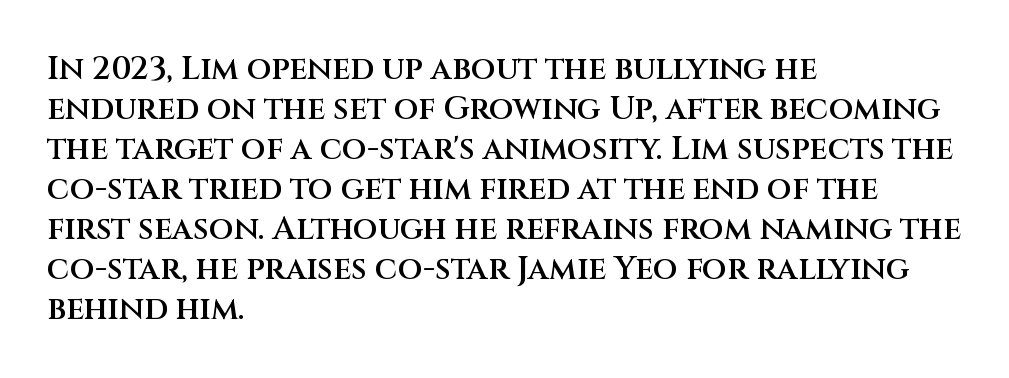
Character widths vary here, with narrow letters taking less room than wide ones. Quick note: interline space is typical. The ragged edge is on the right, which tells us the setting is flush left. Spacing between characters is what you'd get straight out of the box. Semibold letterforms, between regular and bold.
